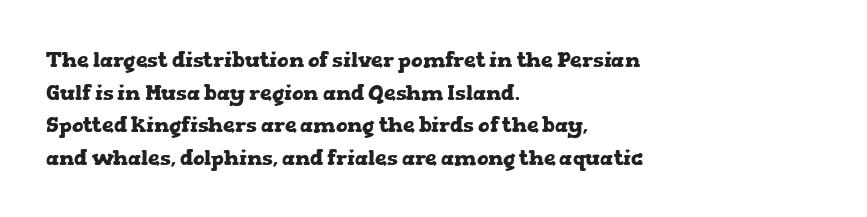
{"italic": "no", "bold": "yes", "underline": "no", "align": "left", "line_spacing": "normal", "line_spacing_ratio": 1.55, "letter_spacing": "normal", "letter_spacing_em": 0.0, "glyph_px": 21}
